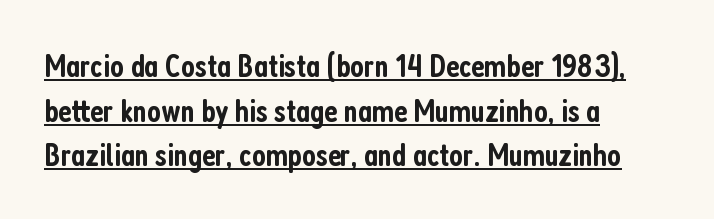
The image shows 33 px semibold, condensed sans-serif type, upright; set left-aligned, normal line spacing (1.35x), normal letter spacing, underlined; low stroke contrast and a medium x-height.
